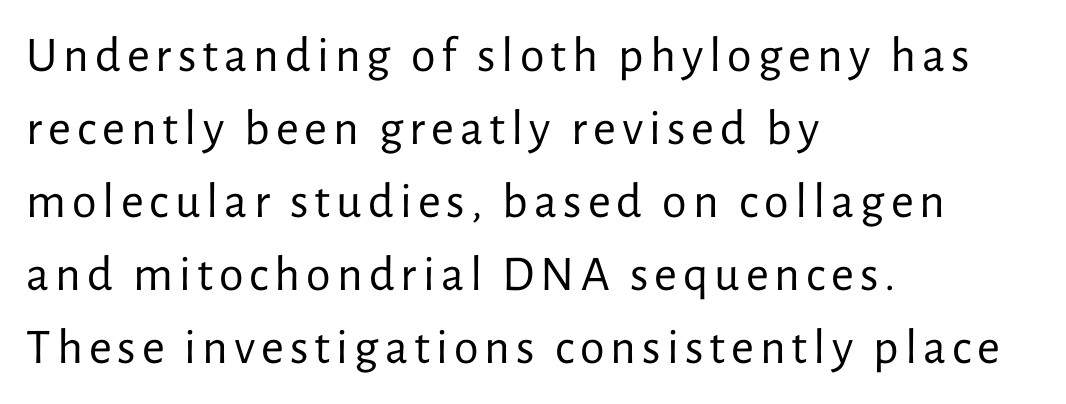
{"serif": "no", "italic": "no", "bold": "no", "weight": "regular", "width": "normal", "stroke_contrast": "low", "x_height": "medium", "monospaced": "no", "underline": "no", "align": "left", "line_spacing": "normal", "line_spacing_ratio": 1.46, "glyph_px": 50}
